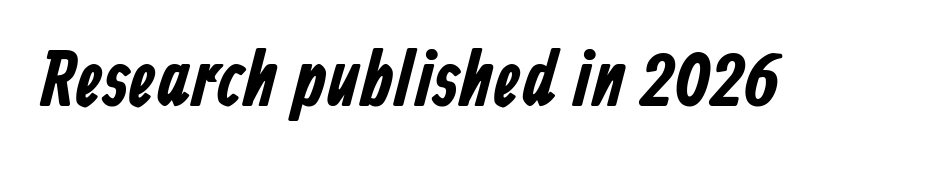
{"serif": "no", "width": "condensed", "stroke_contrast": "low", "x_height": "medium", "monospaced": "no", "underline": "no", "letter_spacing": "normal", "letter_spacing_em": 0.0, "glyph_px": 78}
